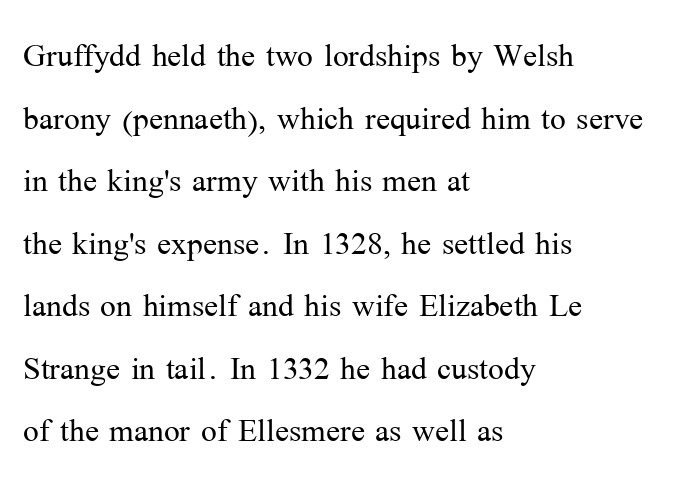
The image shows 42 px light serif type, upright; set left-aligned, normal line spacing (1.49x), normal letter spacing, not underlined; medium stroke contrast and a medium x-height.
